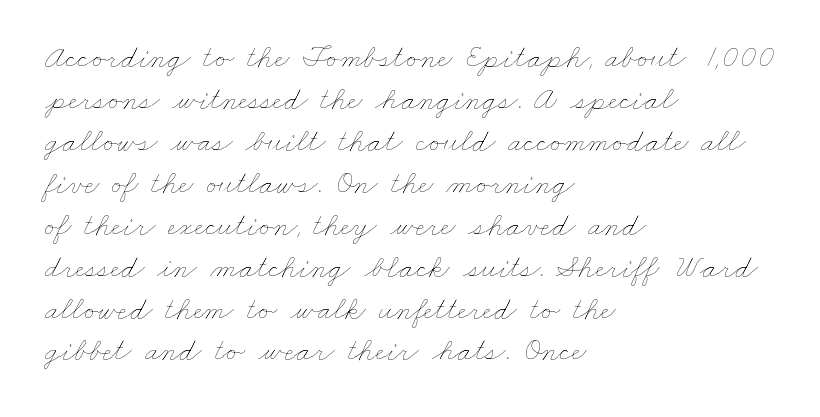
Q: Is the text bold? A: No.
Q: Is the text underlined? A: No.
Q: How is the paragraph aligned? A: Left-aligned.
Q: Is the spacing between letters normal or unusually wide? A: Normal.
Q: Is the spacing between lines tight, normal or loose? A: Normal.
Q: Width (condensed, normal, or wide)? A: Wide.
Q: Stroke contrast? A: Low.
Q: x-height? A: Small.
Q: Monospaced? A: No.
